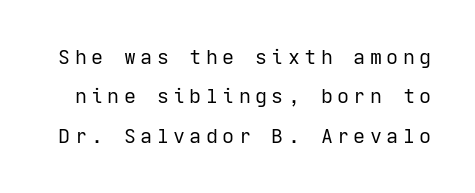
Q: Is the text bold? A: No.
Q: Is the text italic (slanted)? A: No, it is upright.
Q: Is the text underlined? A: No.
Q: Is the spacing between letters normal or unusually wide? A: Unusually wide.
Q: Is the spacing between lines tight, normal or loose? A: Loose.
